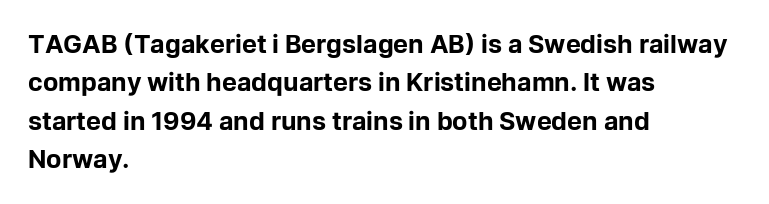
Here the glyphs are tracked normally, forming tight word shapes. Does the weight exceed regular? Yes, all the way to bold. The text block is weighted toward the left margin, trailing off unevenly rightward. Style check: upright. Notice how descenders clear the ascenders below comfortably — that's standard leading. Glance below the letters and you will spot only blank space.
